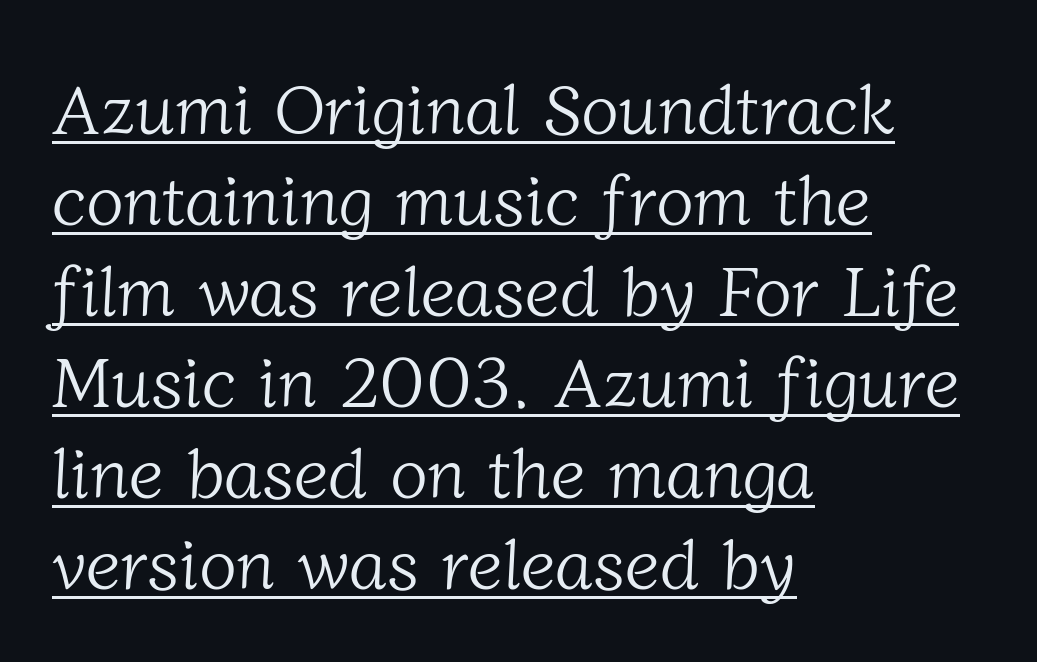
{"serif": "yes", "bold": "no", "weight": "light", "width": "normal", "stroke_contrast": "low", "x_height": "medium", "monospaced": "no", "underline": "yes", "align": "left", "line_spacing": "normal", "line_spacing_ratio": 1.3, "letter_spacing": "normal", "letter_spacing_em": 0.0, "glyph_px": 70}
